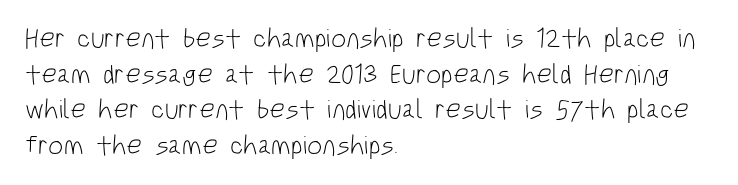
{"italic": "no", "bold": "no", "underline": "no", "align": "left", "line_spacing": "normal", "line_spacing_ratio": 1.32, "letter_spacing": "normal", "letter_spacing_em": 0.0, "glyph_px": 27}
